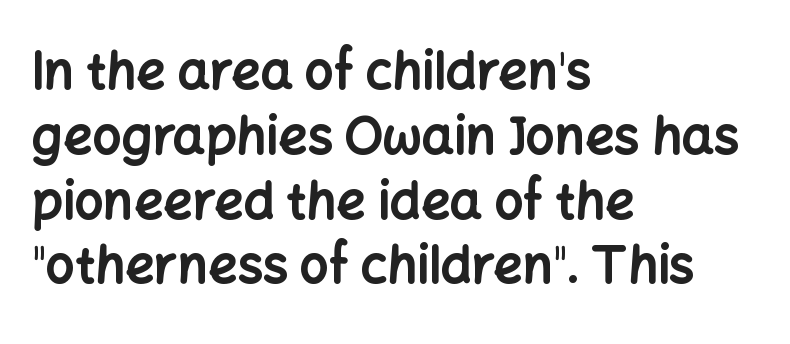
{"serif": "no", "italic": "no", "bold": "yes", "weight": "bold", "width": "normal", "stroke_contrast": "low", "x_height": "medium", "monospaced": "no", "underline": "no", "align": "left", "line_spacing": "normal", "line_spacing_ratio": 1.27, "letter_spacing": "normal", "letter_spacing_em": 0.0, "glyph_px": 51}
